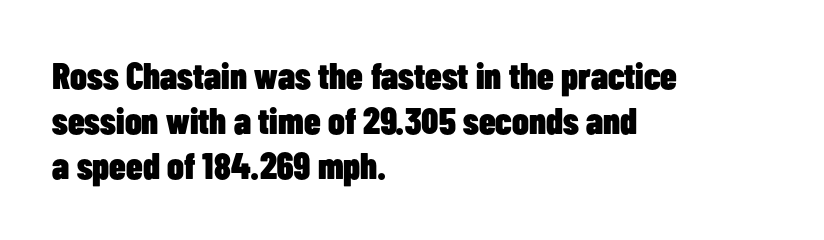
{"serif": "no", "italic": "no", "bold": "yes", "weight": "heavy", "width": "condensed", "stroke_contrast": "low", "x_height": "medium", "monospaced": "no", "underline": "no", "align": "left", "line_spacing_ratio": 1.22, "letter_spacing": "normal", "letter_spacing_em": 0.0, "glyph_px": 37}
